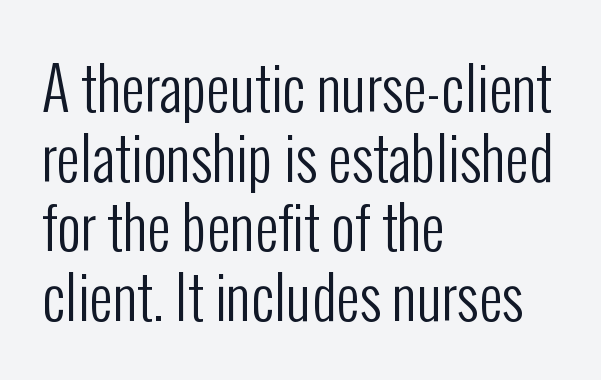
The image shows 58 px regular-weight, condensed sans-serif type, upright; set left-aligned, line spacing 1.2x, normal letter spacing, not underlined; low stroke contrast and a medium x-height.
